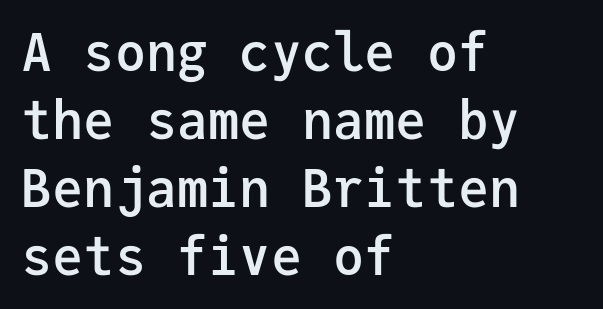
{"serif": "no", "italic": "no", "bold": "semi", "weight": "semibold", "width": "normal", "stroke_contrast": "low", "x_height": "medium", "monospaced": "yes", "underline": "no", "align": "left", "line_spacing": "normal", "line_spacing_ratio": 1.31, "letter_spacing": "normal", "letter_spacing_em": 0.0, "glyph_px": 52}
